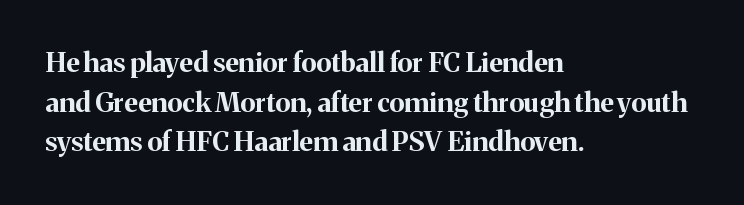
{"italic": "no", "bold": "yes", "underline": "no", "align": "left", "line_spacing": "normal", "line_spacing_ratio": 1.47, "letter_spacing": "normal", "letter_spacing_em": 0.0, "glyph_px": 27}
